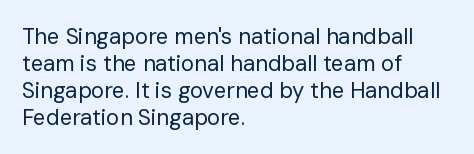
{"italic": "no", "bold": "no", "underline": "no", "align": "left", "line_spacing_ratio": 1.22, "letter_spacing": "normal", "letter_spacing_em": 0.0, "glyph_px": 22}
